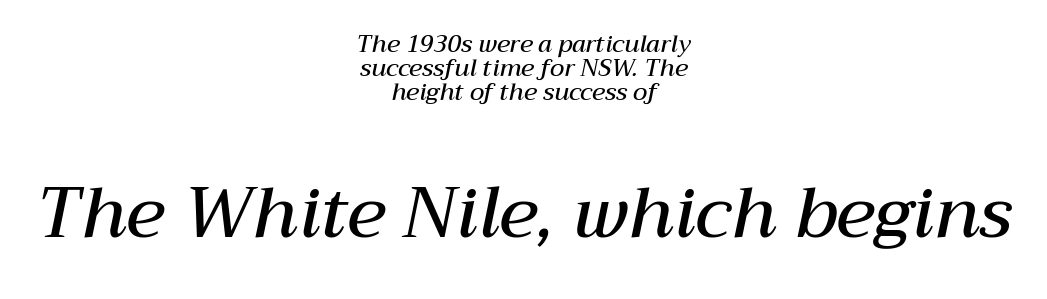
{"italic": "yes", "lean": "right", "slant_degrees": 12, "bold": "semi", "weight": "semibold", "width": "normal", "stroke_contrast": "medium", "x_height": "medium", "monospaced": "no", "underline": "no", "align": "center", "line_spacing": "tight", "line_spacing_ratio": 0.99, "letter_spacing": "normal", "letter_spacing_em": 0.0, "larger_block": "second", "size_ratio": 2.96, "glyph_px": 71}
